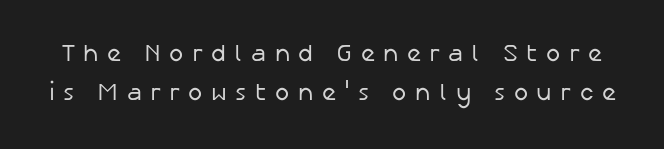
{"italic": "no", "bold": "no", "underline": "no", "line_spacing": "normal", "line_spacing_ratio": 1.61, "letter_spacing": "wide", "letter_spacing_em": 0.35, "glyph_px": 24}
